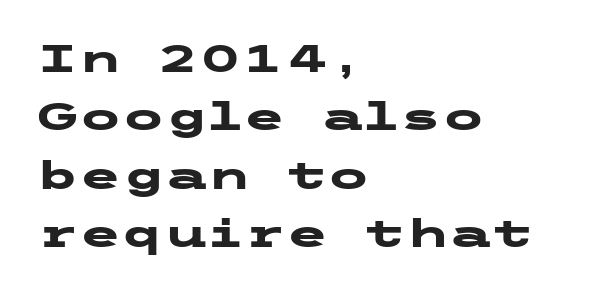
Which margin do the lines hug? The left one — the right edge is uneven. Glyph-to-glyph distance matches everyday printed text. Rule under the text: the space is simply empty. A full-strength bold gives these letters their thick strokes. A normal amount of white space separates one row of letters from the next. Designer's note — italics off, roman on.
